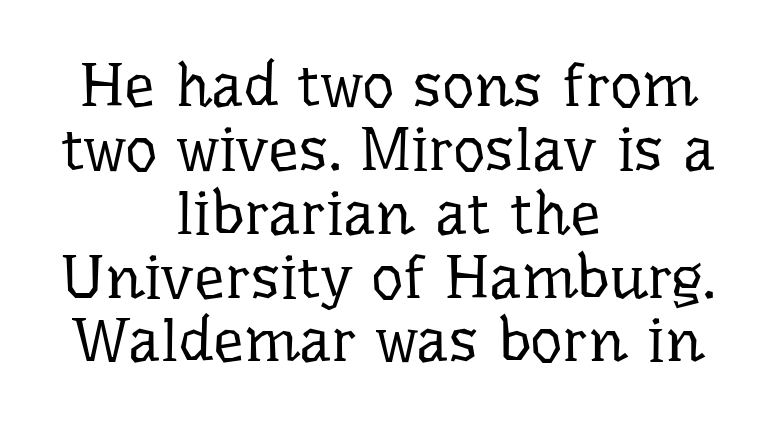
The image shows 62 px regular-weight serif type, upright; set centered, tight line spacing (1.03x), normal letter spacing, not underlined; low stroke contrast and a medium x-height.
